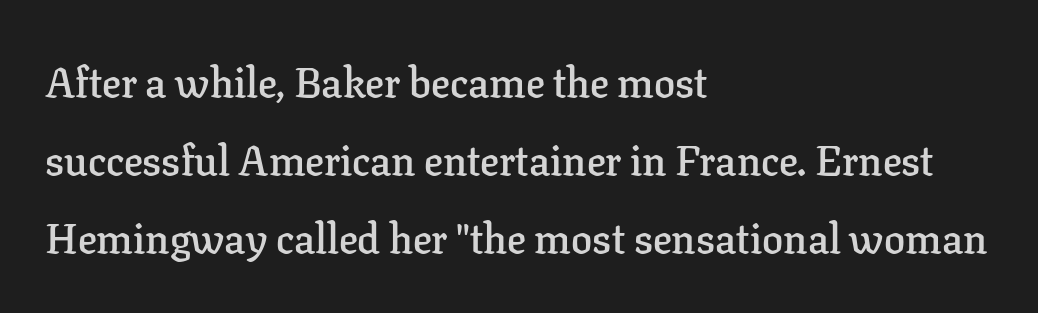
The image shows 42 px semibold serif type, upright; set left-aligned, line spacing 1.86x, normal letter spacing, not underlined; low stroke contrast and a medium x-height.
